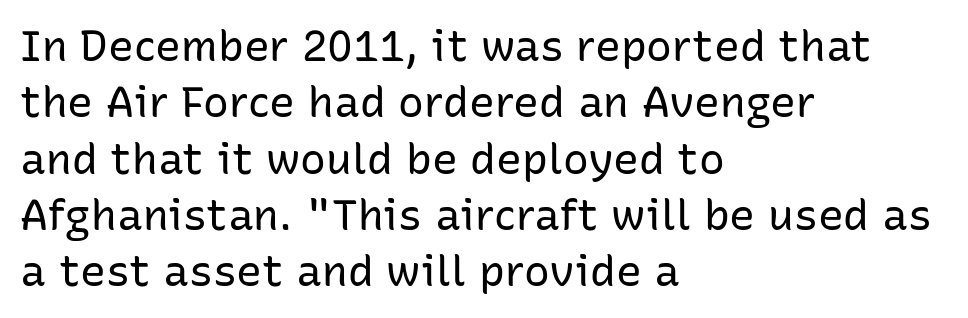
Horizontally, the lines are justified to the leading edge only. If you measured baseline to baseline, you'd find a middling distance. Has an underline been added? It has not. Short note: letters normally spaced. Stem width sits at or under what a default text font uses.
